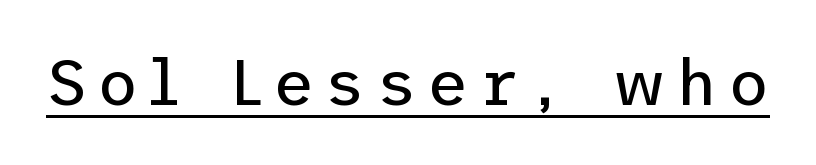
Q: Is the text bold? A: No.
Q: Is the text italic (slanted)? A: No, it is upright.
Q: Is the typeface a serif or a sans-serif typeface? A: Sans-serif.
Q: Is the text underlined? A: Yes.
Q: Width (condensed, normal, or wide)? A: Normal.
Q: Stroke contrast? A: Low.
Q: x-height? A: Medium.
